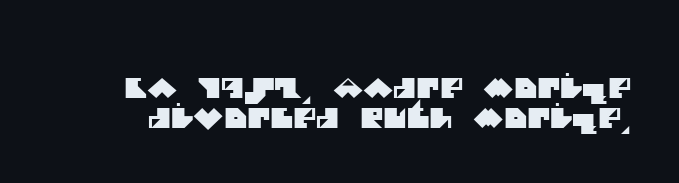
The image shows 28 px sans-serif type; set tight line spacing (1.07x), normal letter spacing, not underlined; medium stroke contrast and a large x-height.
